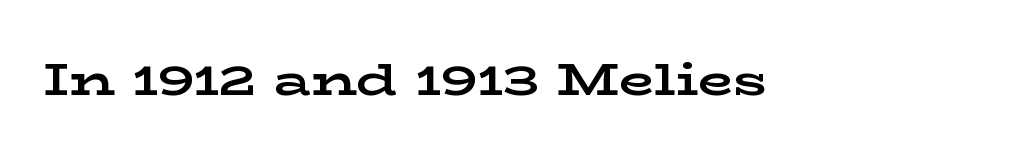
I'd describe the lettering as bold — thick and assertive. This is roman type, the default non-slanted kind. Is this a fixed-width face? No — the glyphs have proportional, varying widths. Just letters on the line, the space beneath them empty. In terms of letterform style, serifs are clearly present.
